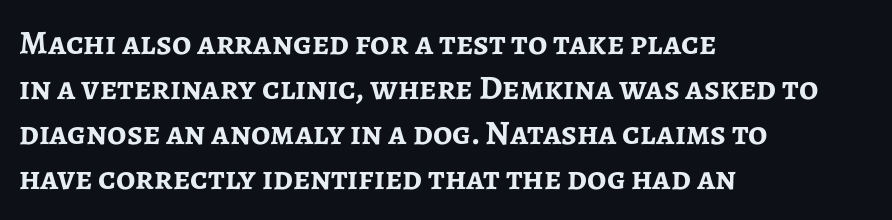
{"serif": "no", "italic": "no", "bold": "yes", "weight": "semibold", "width": "normal", "stroke_contrast": "low", "x_height": "medium", "monospaced": "no", "underline": "no", "align": "left", "line_spacing": "normal", "line_spacing_ratio": 1.32, "letter_spacing": "normal", "letter_spacing_em": 0.0, "glyph_px": 34}
